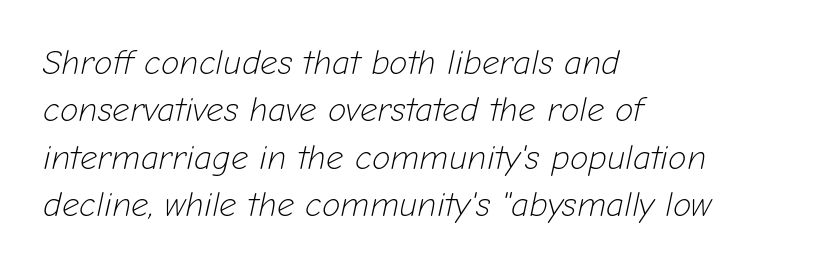
Weight: not bold — regular or lighter. Reading down the block, your eye returns to a fixed left position each line. Every character sits at an angle, as italics do. The face used here is rendered with its standard letterfit. Varying glyph widths throughout — classic text-font behaviour. The passage shown stacks its lines at a standard gap.
